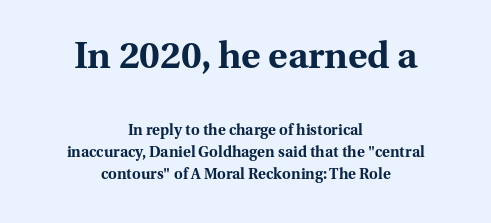
Inter-character spacing is left at the font's built-in metrics. Does the weight exceed regular? Yes, all the way to bold. A typesetter would call this leading conventional body-copy spacing. Do the characters align in a grid? No, the font is proportional. Stroke terminals: seriffed. This layout puts the oversized block above and the modest block below.
